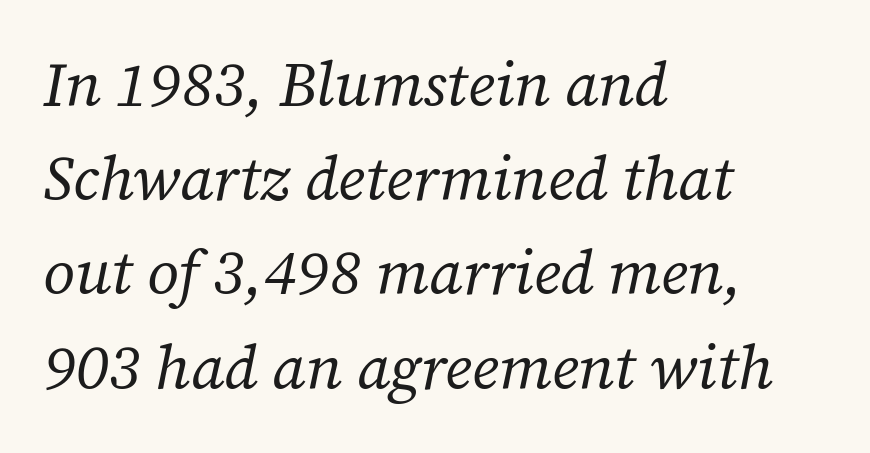
The image shows 62 px regular-weight serif type, italic (leaning right); set left-aligned, normal line spacing (1.52x), normal letter spacing, not underlined; low stroke contrast and a medium x-height.
